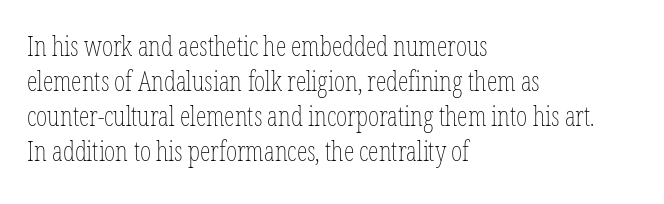
Q: Is the text bold? A: No.
Q: Is the text italic (slanted)? A: No, it is upright.
Q: Is the text underlined? A: No.
Q: How is the paragraph aligned? A: Left-aligned.
Q: Is the spacing between letters normal or unusually wide? A: Normal.
Q: Is the spacing between lines tight, normal or loose? A: Normal.
